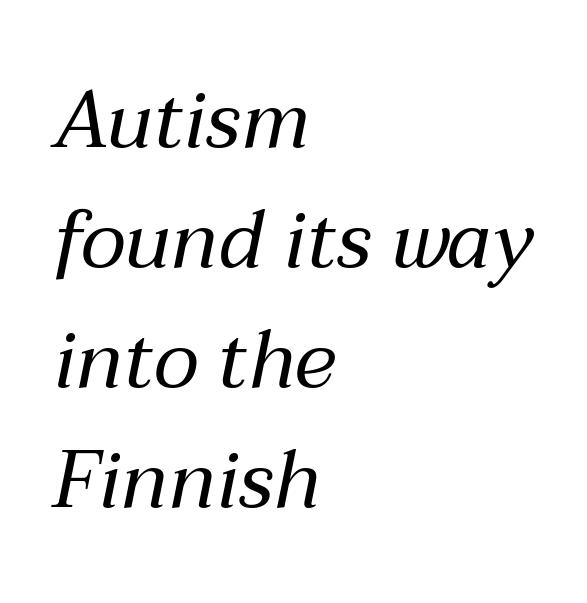
Q: Is the text bold? A: No.
Q: Is the text italic (slanted)? A: Yes, it leans right by about 12 degrees.
Q: Is the text underlined? A: No.
Q: How is the paragraph aligned? A: Left-aligned.
Q: Is the spacing between letters normal or unusually wide? A: Normal.
Q: Is the spacing between lines tight, normal or loose? A: Normal.
Q: Width (condensed, normal, or wide)? A: Normal.
Q: Stroke contrast? A: Medium.
Q: x-height? A: Medium.
Q: Monospaced? A: No.
